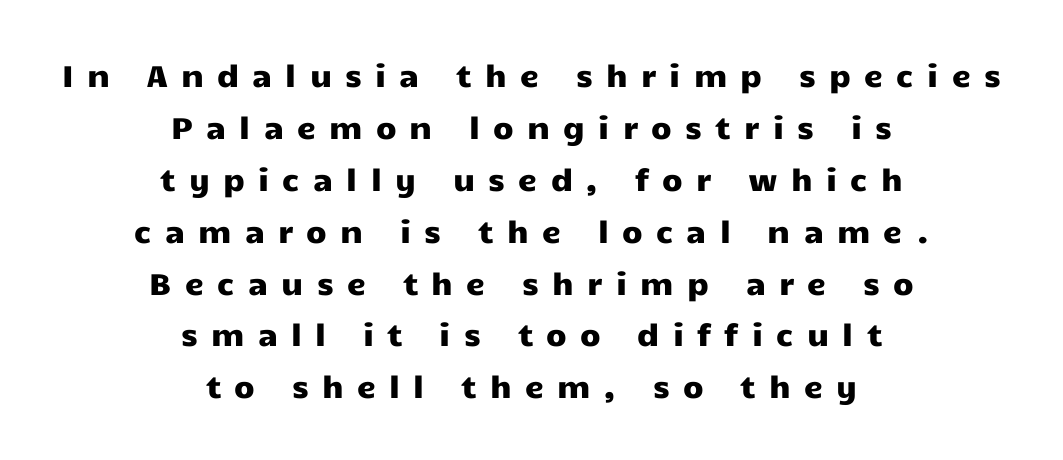
{"serif": "no", "italic": "no", "width": "wide", "stroke_contrast": "low", "x_height": "medium", "monospaced": "no", "underline": "no", "align": "center", "line_spacing_ratio": 1.73, "letter_spacing": "wide", "letter_spacing_em": 0.44, "glyph_px": 30}
